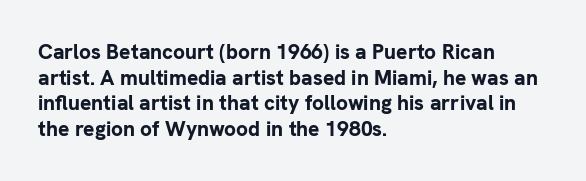
{"italic": "no", "bold": "yes", "underline": "no", "align": "left", "line_spacing_ratio": 1.22, "letter_spacing": "normal", "letter_spacing_em": 0.0, "glyph_px": 21}
